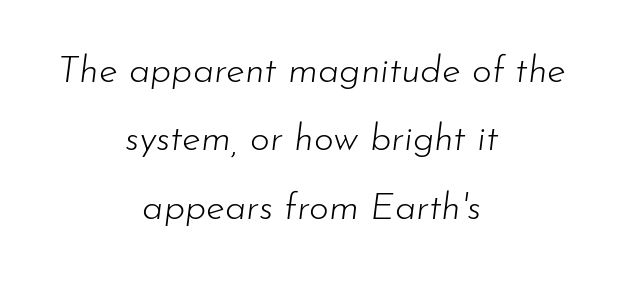
Q: Is the text bold? A: No.
Q: Is the text italic (slanted)? A: Yes, it leans right by about 7 degrees.
Q: Is the text underlined? A: No.
Q: How is the paragraph aligned? A: Centered.
Q: Is the spacing between letters normal or unusually wide? A: Normal.
Q: Width (condensed, normal, or wide)? A: Normal.
Q: Stroke contrast? A: Low.
Q: x-height? A: Small.
Q: Monospaced? A: No.
